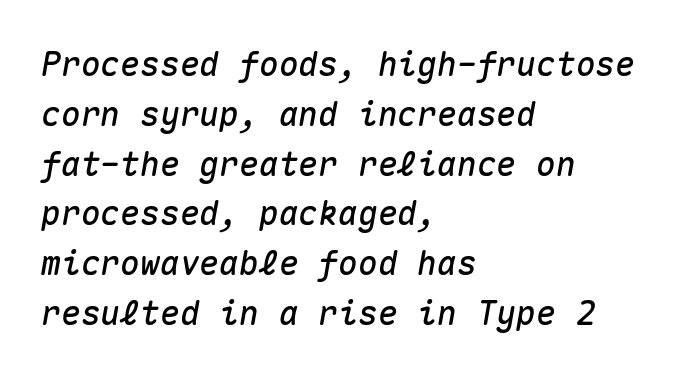
Q: Is the text italic (slanted)? A: Yes, it leans right by about 10 degrees.
Q: Is the text underlined? A: No.
Q: How is the paragraph aligned? A: Left-aligned.
Q: Is the spacing between letters normal or unusually wide? A: Normal.
Q: Is the spacing between lines tight, normal or loose? A: Normal.
Q: Width (condensed, normal, or wide)? A: Normal.
Q: Stroke contrast? A: Medium.
Q: x-height? A: Medium.
Q: Monospaced? A: Yes.
